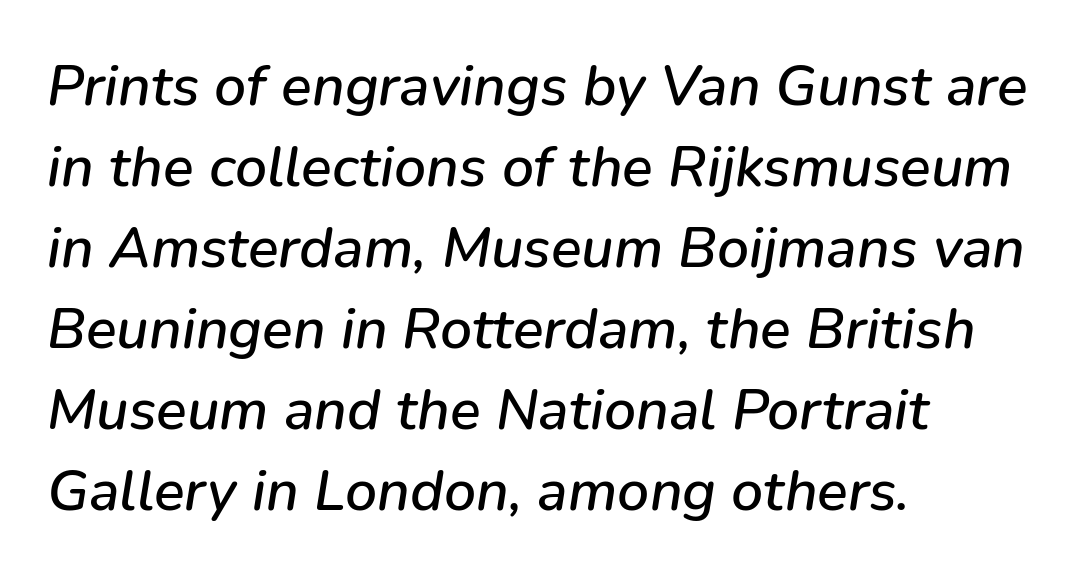
Q: Is the text italic (slanted)? A: Yes, it leans right by about 9 degrees.
Q: Is the text underlined? A: No.
Q: How is the paragraph aligned? A: Left-aligned.
Q: Is the spacing between letters normal or unusually wide? A: Normal.
Q: Is the spacing between lines tight, normal or loose? A: Normal.
Q: Width (condensed, normal, or wide)? A: Normal.
Q: Stroke contrast? A: Low.
Q: x-height? A: Medium.
Q: Monospaced? A: No.
